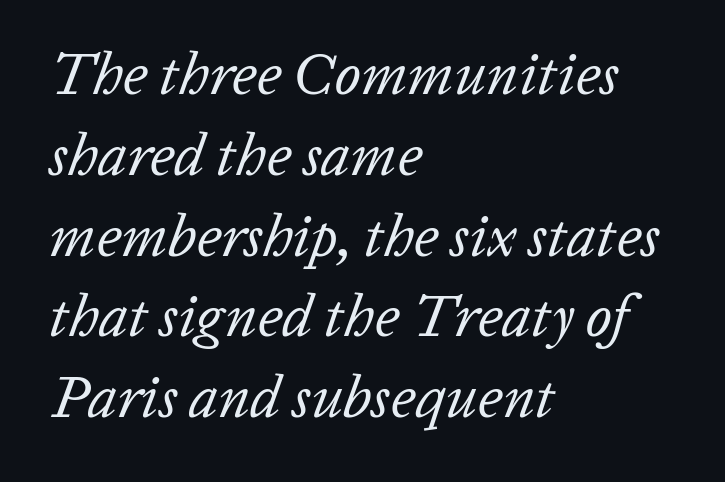
The image shows 59 px regular-weight type, italic (leaning right); set left-aligned, normal line spacing (1.37x), normal letter spacing, not underlined; low stroke contrast and a medium x-height.
